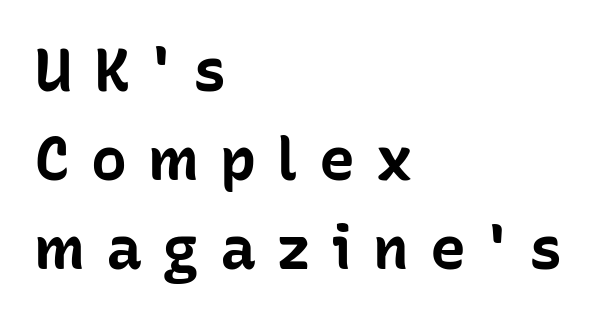
There is plenty of visible air inserted between adjacent glyphs. Plenty of ink on the page — the face is bold. You could not count columns in this text — the font is proportionally spaced. Horizontal alignment here is leftward, the default for most running prose. The leading is moderate, giving the passage an even texture. Ascenders rise straight up at ninety degrees.
